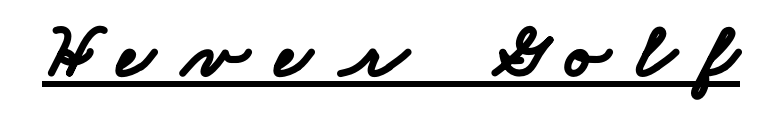
The image shows 79 px bold, wide sans-serif type; set unusually wide letter spacing (+0.35 em), underlined; low stroke contrast and a small x-height.
